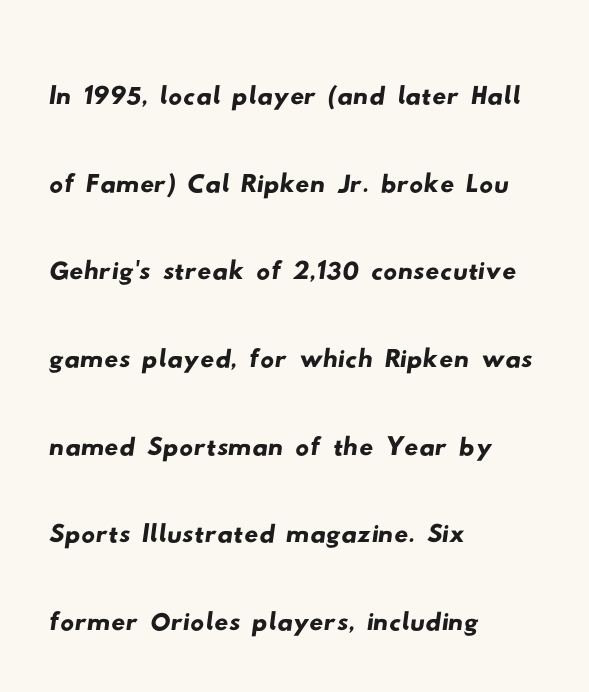
{"serif": "no", "width": "wide", "stroke_contrast": "low", "x_height": "small", "monospaced": "no", "underline": "no", "align": "left", "line_spacing": "normal", "line_spacing_ratio": 1.27, "letter_spacing": "normal", "letter_spacing_em": 0.0, "glyph_px": 69}
